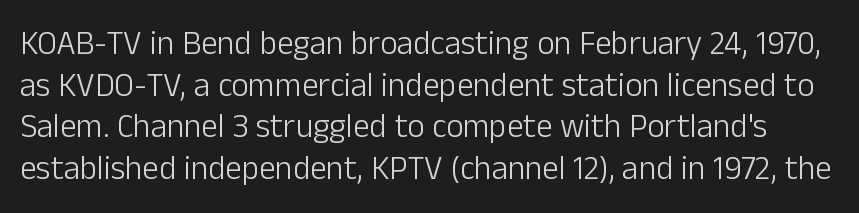
This rendering leaves character spacing at its baseline value. Heft: none added — not bold. Quick note: not italic, upright. Leading: standard.
